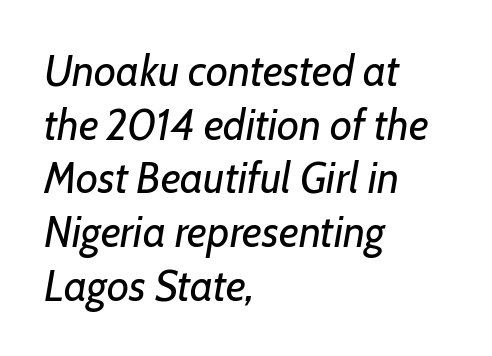
The rows are spaced the way most documents space them. Each row of text sits above clean, open space. Inter-character spacing is left at the font's built-in metrics. The face used here is proportionally spaced, like ordinary book or web type.
